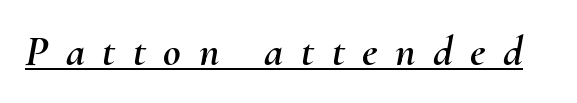
Between one letter and the next there's a generous, obvious gap. Here the designer chose a conventional face with non-uniform glyph widths. A rule runs beneath these lines of type. This sample uses an oblique cut, with every glyph tilted off the vertical.
